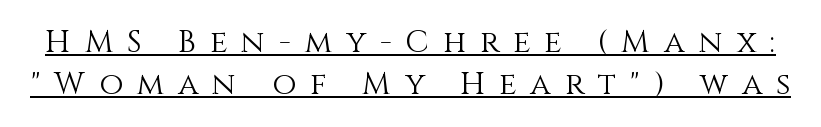
{"italic": "no", "bold": "no", "weight": "light", "width": "normal", "stroke_contrast": "medium", "x_height": "large", "monospaced": "no", "underline": "yes", "line_spacing": "normal", "line_spacing_ratio": 1.35, "letter_spacing": "wide", "letter_spacing_em": 0.45, "glyph_px": 31}
